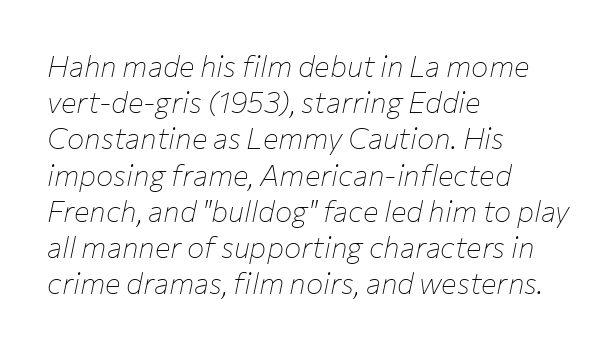
The image shows 29 px thin type, italic (leaning right); set left-aligned, normal line spacing (1.25x), normal letter spacing, not underlined; low stroke contrast and a medium x-height.
